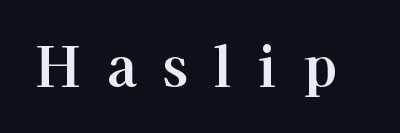
The image shows 55 px serif type, upright; set unusually wide letter spacing (+0.47 em), not underlined; high stroke contrast and a medium x-height.
